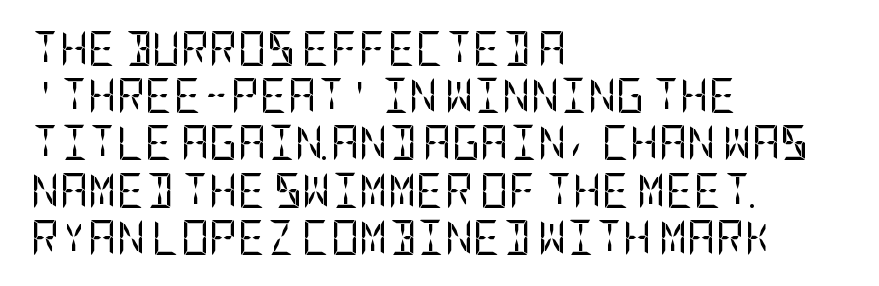
Descenders hang freely into open space. Which margin do the lines hug? The left one — the right edge is uneven. Baseline-to-baseline distance is the conventional proportion of letter height. This is not heavy type; no bold has been used.
